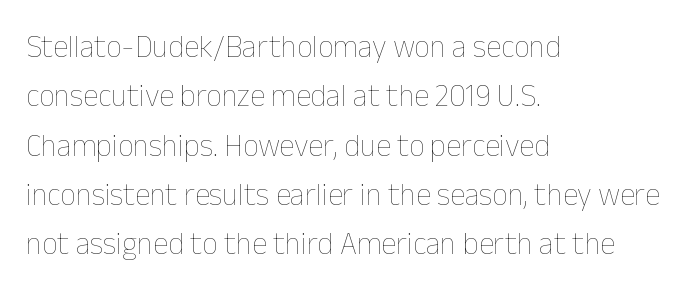
Q: Is the text bold? A: No.
Q: Is the text italic (slanted)? A: No, it is upright.
Q: Is the text underlined? A: No.
Q: How is the paragraph aligned? A: Left-aligned.
Q: Is the spacing between letters normal or unusually wide? A: Normal.
Q: Is the spacing between lines tight, normal or loose? A: Normal.
Q: Width (condensed, normal, or wide)? A: Normal.
Q: Stroke contrast? A: Low.
Q: x-height? A: Medium.
Q: Monospaced? A: No.
